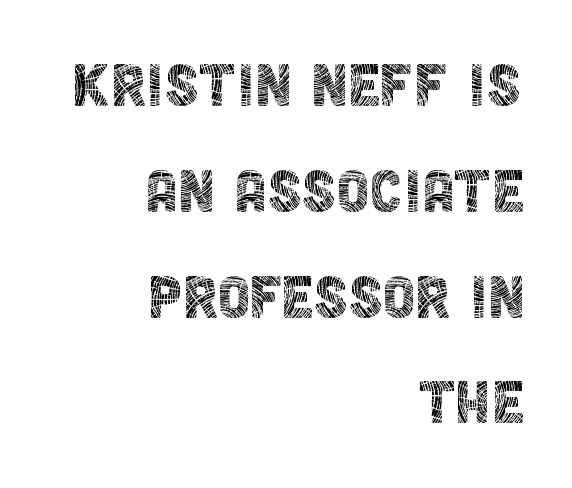
{"serif": "no", "italic": "no", "bold": "no", "weight": "thin", "width": "condensed", "x_height": "large", "monospaced": "no", "underline": "no", "align": "right", "line_spacing": "normal", "line_spacing_ratio": 1.43, "letter_spacing": "normal", "letter_spacing_em": 0.0, "glyph_px": 74}
